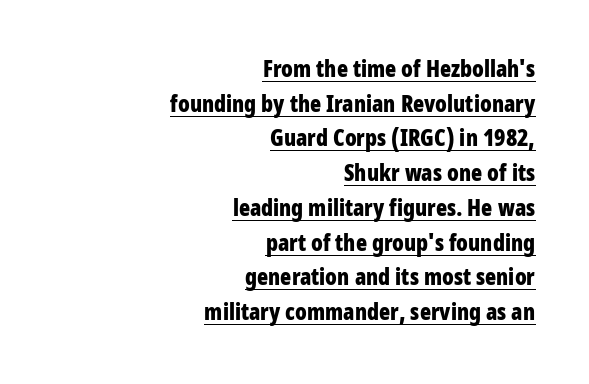
Students, observe: this is what conventionally led text looks like. Like a heading marked for emphasis, these lines bear an underscore. The characters look thick and weighty, a clear bold. Compared with a flush-left layout, this one pins lines to the opposite, right side. Designer's note — italics off, roman on.
